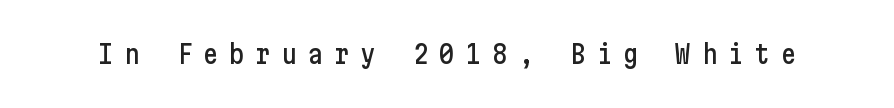
The image shows 26 px text type, upright; set unusually wide letter spacing (+0.41 em), not underlined.
